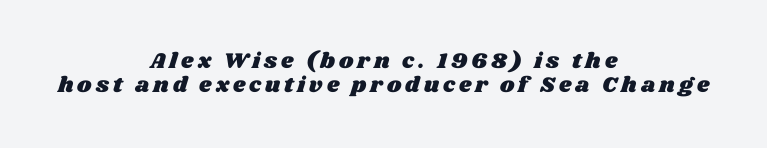
{"underline": "no", "align": "center", "line_spacing": "tight", "line_spacing_ratio": 1.1, "glyph_px": 22}
